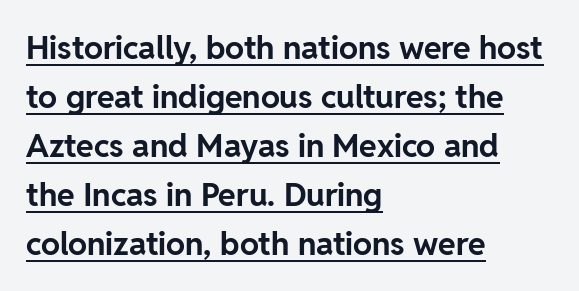
The image shows 32 px bold sans-serif type, upright; set left-aligned, normal line spacing (1.53x), normal letter spacing, underlined; low stroke contrast and a medium x-height.
